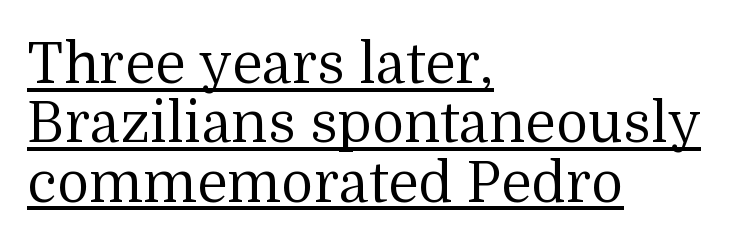
{"serif": "yes", "italic": "no", "bold": "no", "weight": "regular", "width": "normal", "stroke_contrast": "medium", "x_height": "medium", "monospaced": "no", "underline": "yes", "align": "left", "line_spacing": "tight", "line_spacing_ratio": 1.06, "letter_spacing": "normal", "letter_spacing_em": 0.0, "glyph_px": 56}
